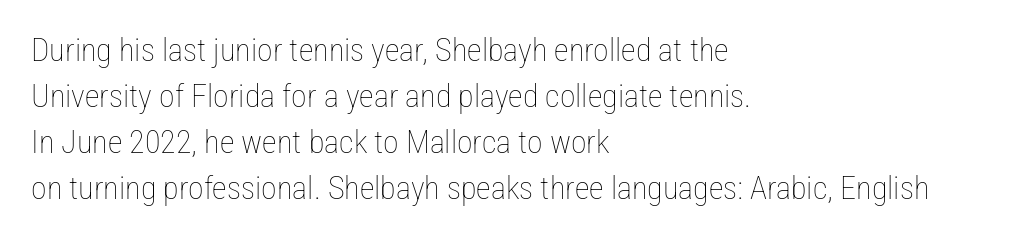
Character widths vary here, with narrow letters taking less room than wide ones. The rendering keeps characters at their native spacing. Rendered with straight, roman letterforms. Letters rest on an invisible, unmarked baseline.
